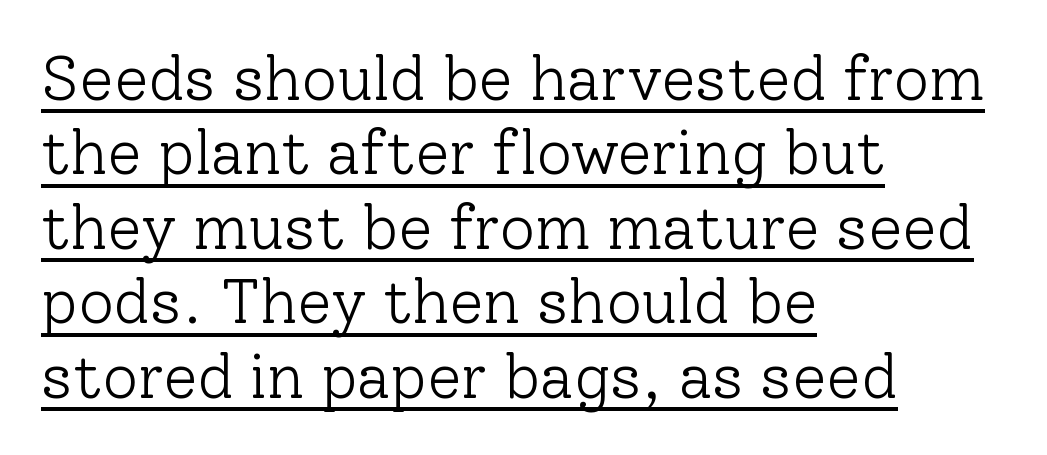
{"serif": "yes", "italic": "no", "bold": "no", "weight": "light", "width": "normal", "stroke_contrast": "low", "x_height": "medium", "monospaced": "no", "underline": "yes", "align": "left", "line_spacing_ratio": 1.2, "letter_spacing": "normal", "letter_spacing_em": 0.0, "glyph_px": 62}
